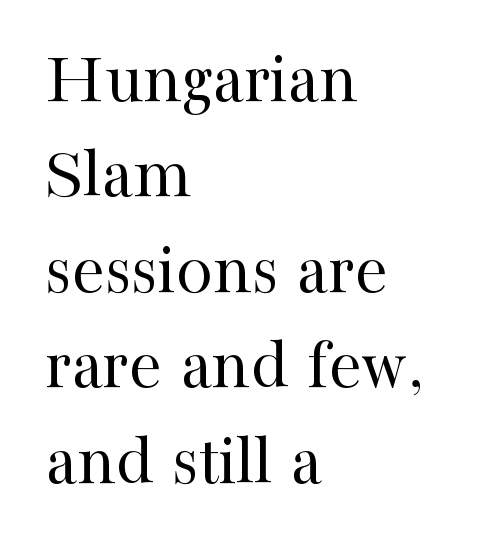
The image shows 74 px regular-weight serif type, upright; set left-aligned, normal line spacing (1.29x), normal letter spacing, not underlined; high stroke contrast and a medium x-height.
